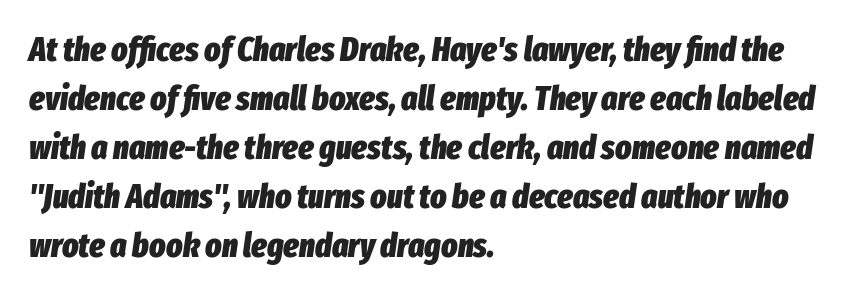
Stroke thickness is high; the sample reads as a true bold. If you drew a line through each stem, it would be angled. These lines are set flush left with a ragged right edge. The passage shown has conventional tracking throughout.
